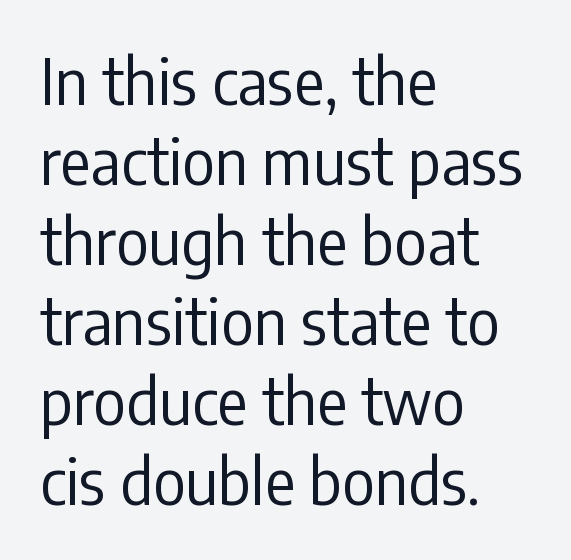
Q: Is the text bold? A: No.
Q: Is the text italic (slanted)? A: No, it is upright.
Q: Is the typeface a serif or a sans-serif typeface? A: Sans-serif.
Q: Is the text underlined? A: No.
Q: How is the paragraph aligned? A: Left-aligned.
Q: Is the spacing between letters normal or unusually wide? A: Normal.
Q: Is the spacing between lines tight, normal or loose? A: Normal.
Q: Width (condensed, normal, or wide)? A: Condensed.
Q: Stroke contrast? A: Low.
Q: x-height? A: Medium.
Q: Monospaced? A: No.
